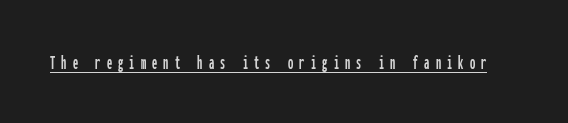
Q: Is the text italic (slanted)? A: No, it is upright.
Q: Is the text underlined? A: Yes.
Q: Is the spacing between letters normal or unusually wide? A: Unusually wide.
